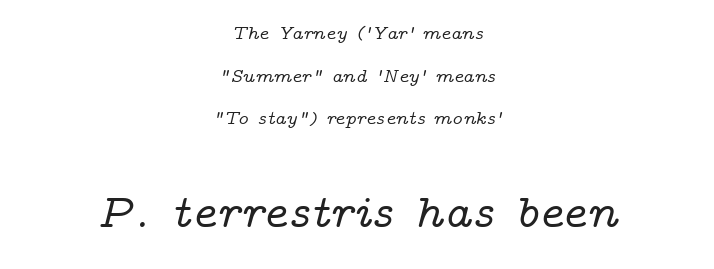
{"serif": "yes", "italic": "yes", "lean": "right", "slant_degrees": 14, "width": "wide", "stroke_contrast": "low", "x_height": "medium", "monospaced": "no", "underline": "no", "align": "center", "line_spacing": "loose", "line_spacing_ratio": 2.24, "letter_spacing": "normal", "letter_spacing_em": 0.0, "larger_block": "second", "size_ratio": 2.47, "glyph_px": 47}
